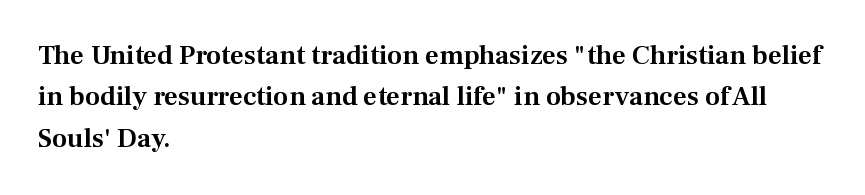
Successive baselines arrive at the customary interval. Short and long lines alike share a common starting point at left. Italic: no, the glyphs are upright roman. Short note: letters normally spaced. Quick note: underline off.
